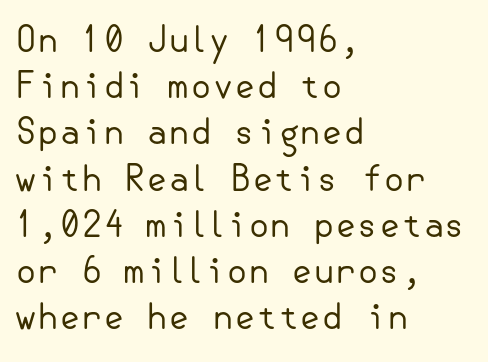
Q: Is the text bold? A: No.
Q: Is the text italic (slanted)? A: No, it is upright.
Q: Is the typeface a serif or a sans-serif typeface? A: Sans-serif.
Q: Is the text underlined? A: No.
Q: How is the paragraph aligned? A: Left-aligned.
Q: Is the spacing between letters normal or unusually wide? A: Normal.
Q: Is the spacing between lines tight, normal or loose? A: Normal.
Q: Width (condensed, normal, or wide)? A: Normal.
Q: Stroke contrast? A: Low.
Q: x-height? A: Small.
